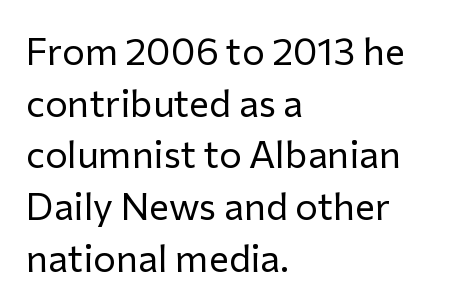
{"serif": "no", "italic": "no", "bold": "no", "weight": "regular", "width": "normal", "stroke_contrast": "low", "x_height": "medium", "monospaced": "no", "underline": "no", "align": "left", "line_spacing": "normal", "line_spacing_ratio": 1.36, "letter_spacing": "normal", "letter_spacing_em": 0.0, "glyph_px": 38}
